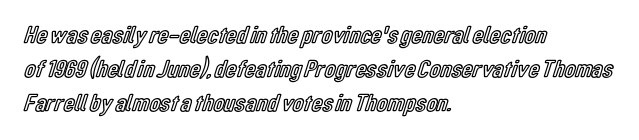
The image shows 25 px text type; set left-aligned, normal line spacing (1.37x), normal letter spacing, not underlined.
